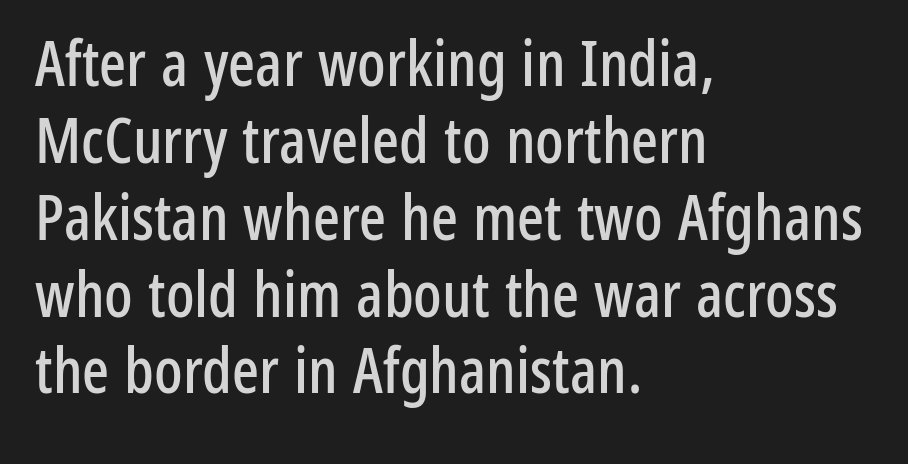
Is the letter spacing exaggerated? No — it looks like the ordinary default. Tall strokes in this sample are plumb rather than angled. Is this a fixed-width face? No — the glyphs have proportional, varying widths. This rendering features lettering with no underline. The type family on display is of the sans-serif kind.
